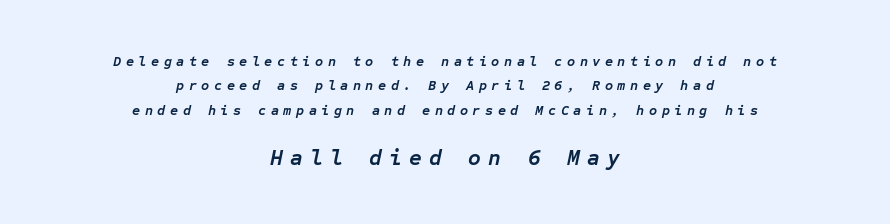
The image shows 22 px bold type, italic (leaning right); set centered, line spacing 1.75x, unusually wide letter spacing (+0.32 em), not underlined; the second (bottom) block is 1.57x larger.
